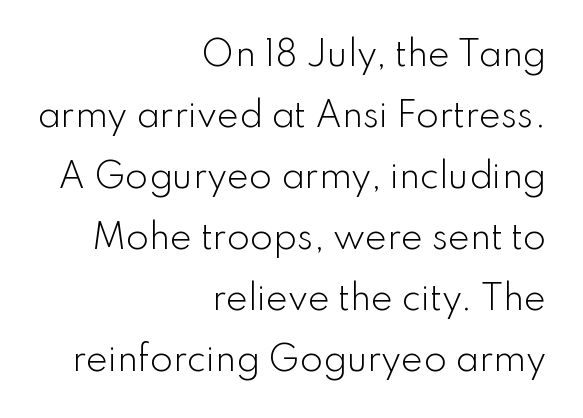
The image shows 33 px light sans-serif type, upright; set right-aligned, line spacing 1.85x, normal letter spacing, not underlined; low stroke contrast and a small x-height.
